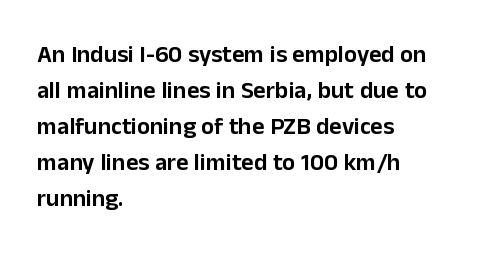
The image shows 24 px text type, upright; set left-aligned, normal line spacing (1.5x), normal letter spacing, not underlined.
